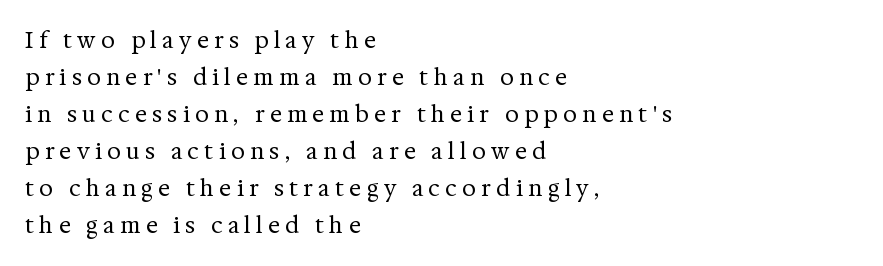
Q: Is the text bold? A: No.
Q: Is the text italic (slanted)? A: No, it is upright.
Q: Is the text underlined? A: No.
Q: How is the paragraph aligned? A: Left-aligned.
Q: Is the spacing between letters normal or unusually wide? A: Unusually wide.
Q: Is the spacing between lines tight, normal or loose? A: Normal.
